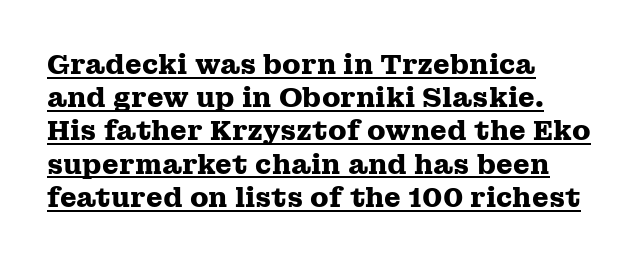
Decoration check: the copy is underlined. One-word summary of the alignment: left. What stands out about the letter spacing? Nothing — it is the standard amount. The passage shown is emphatically bold.
